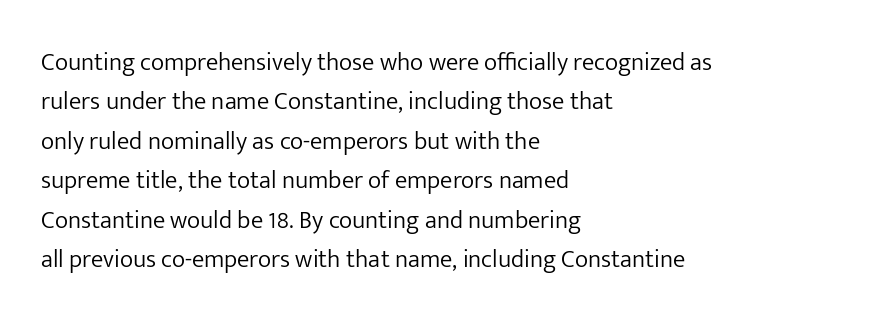
This block has exactly the height ordinary leading produces. Heft: none added — not bold. The face used here is rendered with its standard letterfit. Horizontally, the lines are justified to the leading edge only.
